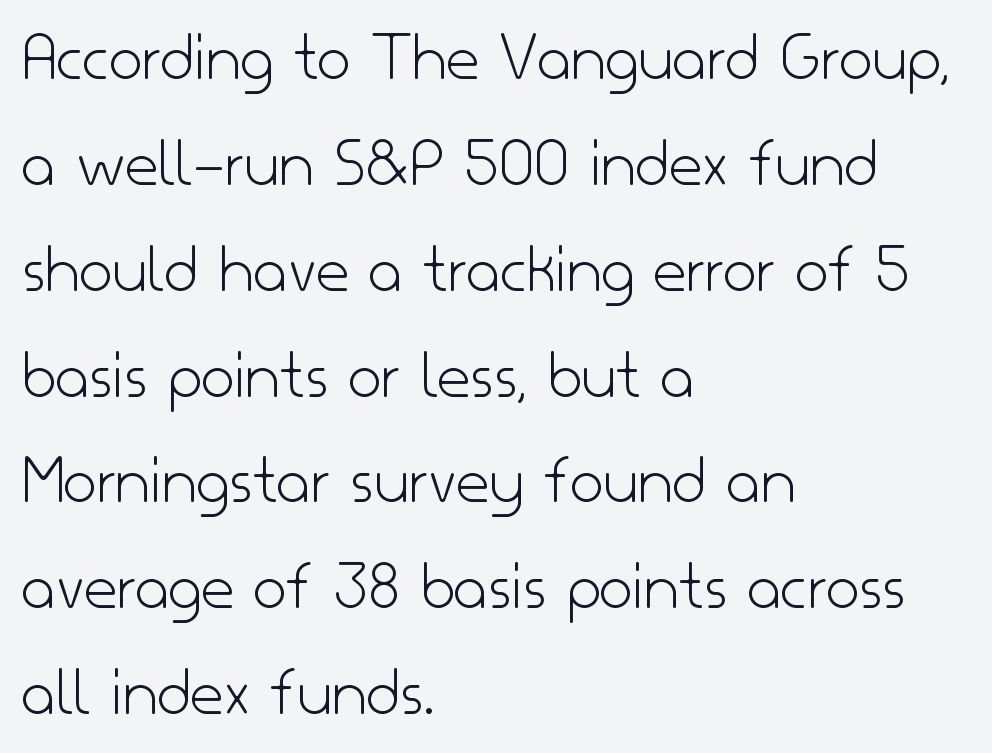
Stems and bowls with no extra thickness — not bold. Does the copy run flush right? No — it runs flush left. Spacing verdict: proportional, widths tailored to each character. The gap between lines stays unmarked. The typography opts for an upright posture over an oblique one.
